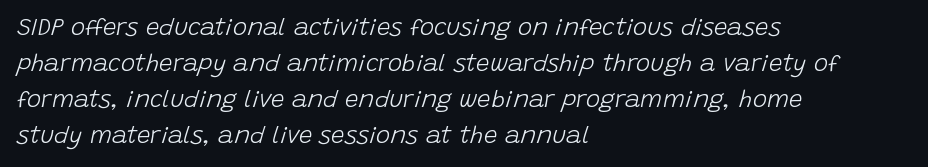
A typesetter would call this leading conventional body-copy spacing. Any mark beneath the type? The region is blank. Visually the block forms a straight wall on the left and a jagged coastline on the right. This reads as an unemphasized weight, regular at the heaviest.
